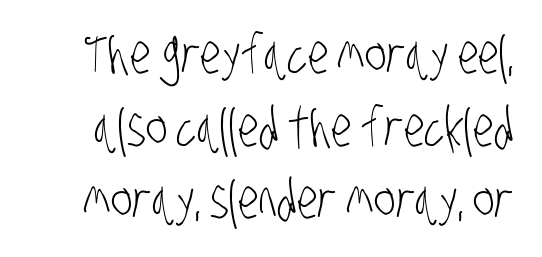
The image shows 55 px light, condensed sans-serif type; set normal line spacing (1.32x), normal letter spacing, not underlined; low stroke contrast and a large x-height.
